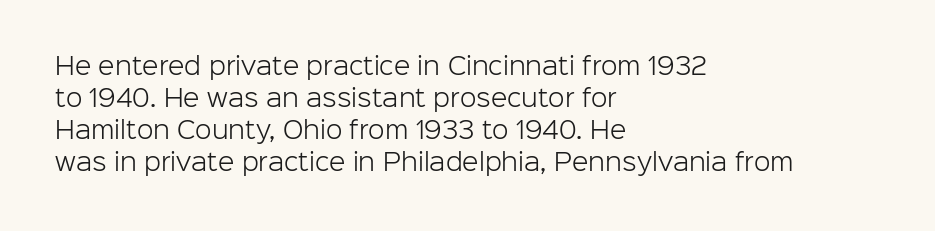
A bare baseline throughout the passage. Does the lettering tilt? It doesn't — this is upright. Leftover space on each line is placed entirely after the last word. Regarding leading, the lines here are spaced in the standard way. Inter-character spacing is left at the font's built-in metrics. Compared with a typical body face, this is equally light or lighter still.
